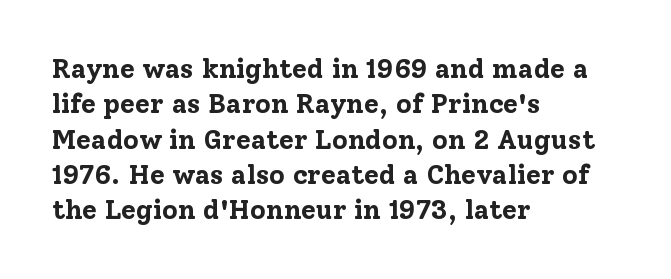
The image shows 27 px bold type, upright; set left-aligned, normal line spacing (1.31x), normal letter spacing, not underlined.
